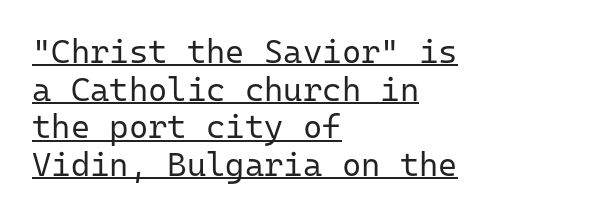
The cut favours lightness, reaching ordinary text weight at its darkest. Looks like terminal output: every glyph gets an equal slot. Compared with typical paragraphs, the rows here are closer together. A typesetter would label this face a sans. Does extra space separate the letters? No, they use regular spacing. This sample is left-justified, so line endings fall wherever the words run out.
